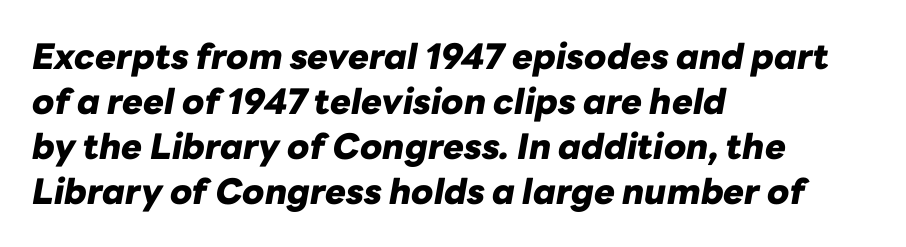
The image shows 35 px heavy type, italic (leaning right); set left-aligned, normal line spacing (1.29x), normal letter spacing, not underlined; low stroke contrast and a medium x-height.
